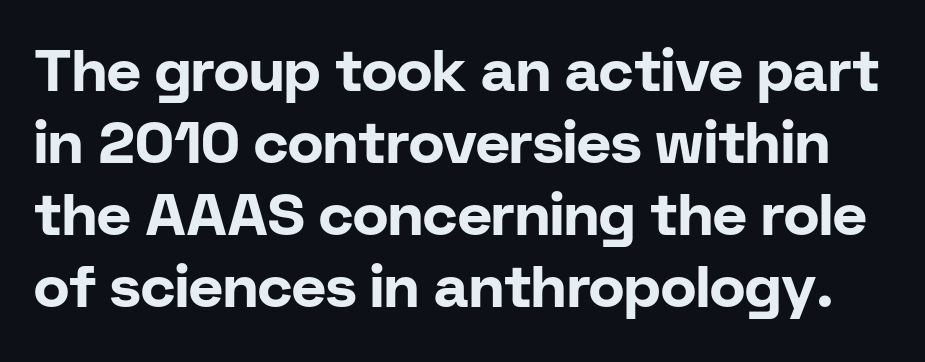
Q: Is the text bold? A: Yes.
Q: Is the text italic (slanted)? A: No, it is upright.
Q: Is the typeface a serif or a sans-serif typeface? A: Sans-serif.
Q: Is the text underlined? A: No.
Q: Is the spacing between letters normal or unusually wide? A: Normal.
Q: Width (condensed, normal, or wide)? A: Normal.
Q: Stroke contrast? A: Low.
Q: x-height? A: Medium.
Q: Monospaced? A: No.
